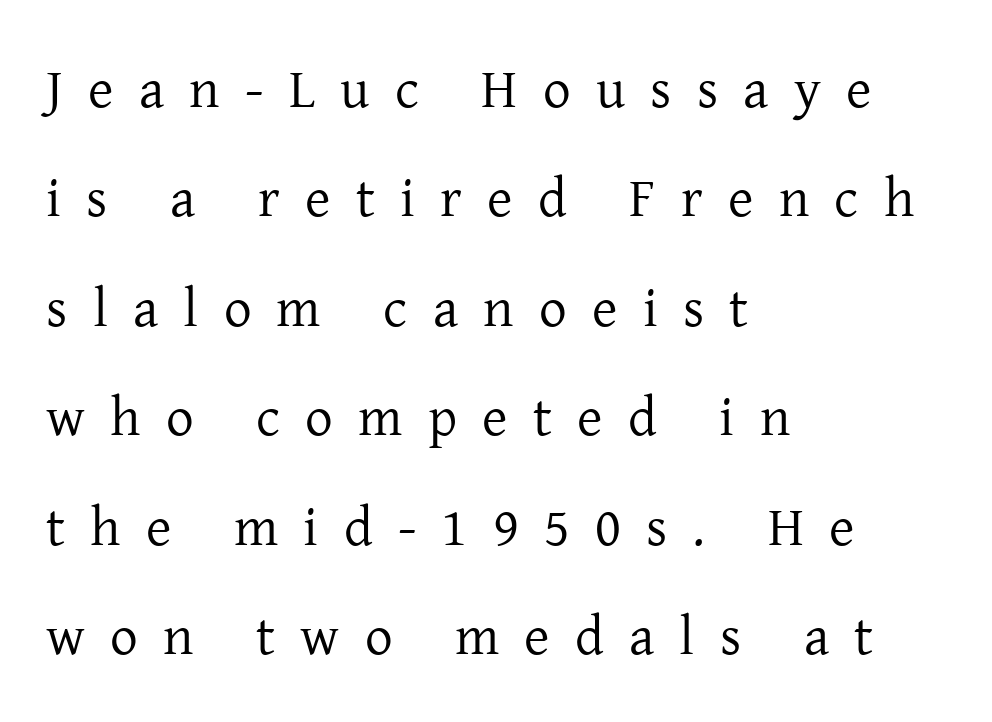
The gap between lines stays unmarked. This sample uses a serif face. Layout note: lines flush left. Varying glyph widths throughout — classic text-font behaviour. How are the letters spaced? Widely, with obvious added tracking.
